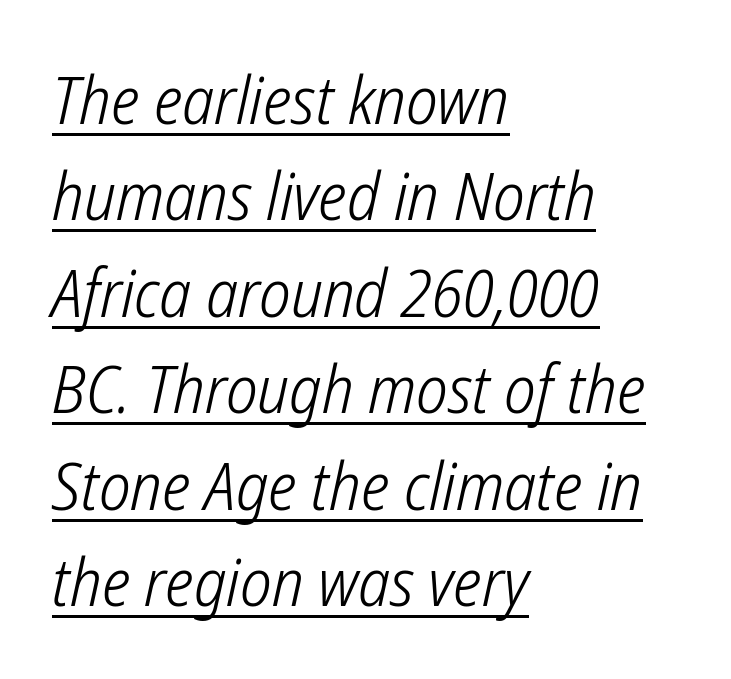
Caption: lettering with a line underneath. Summary of weight: not heavy and not bold. The space between consecutive lines is moderate. The passage is arranged the way most books set body copy — flush left. The tracking reads as untouched default to a designer's eye.
